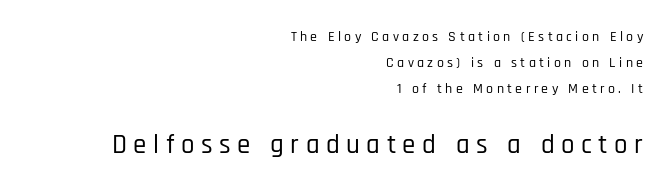
This is roman type, the default non-slanted kind. Where is the straight margin? On the right. The emphasis by scale lands on block number two, below. You could only call the tracking loose — the letters float apart. Underlining? Definitely not there.
